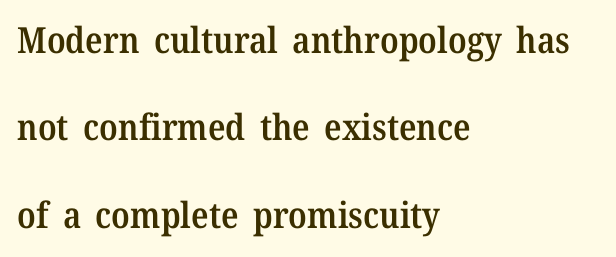
Q: Is the text bold? A: Semi-bold.
Q: Is the text italic (slanted)? A: No, it is upright.
Q: Is the typeface a serif or a sans-serif typeface? A: Serif.
Q: Is the text underlined? A: No.
Q: How is the paragraph aligned? A: Left-aligned.
Q: Is the spacing between letters normal or unusually wide? A: Normal.
Q: Is the spacing between lines tight, normal or loose? A: Loose.
Q: Width (condensed, normal, or wide)? A: Normal.
Q: Stroke contrast? A: Medium.
Q: x-height? A: Medium.
Q: Monospaced? A: No.
